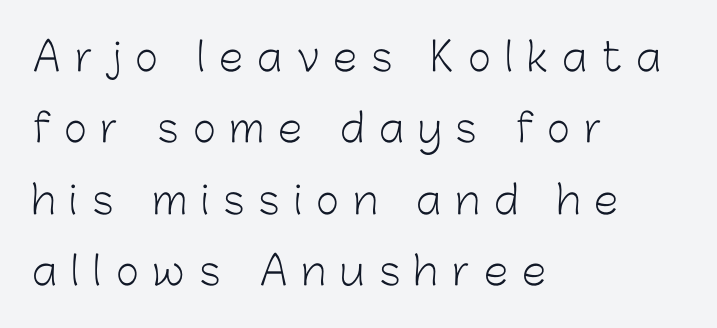
The image shows 39 px light sans-serif type, upright; set left-aligned, line spacing 1.83x, unusually wide letter spacing (+0.37 em), not underlined; low stroke contrast and a medium x-height.
